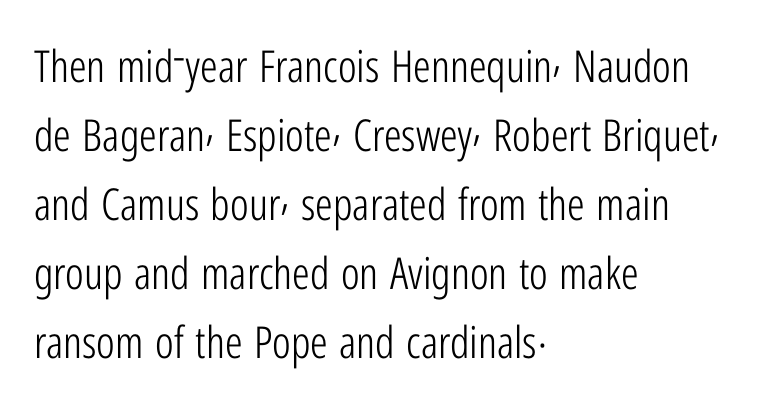
The image shows 44 px light, condensed sans-serif type, upright; set left-aligned, normal line spacing (1.57x), normal letter spacing, not underlined; low stroke contrast and a medium x-height.
